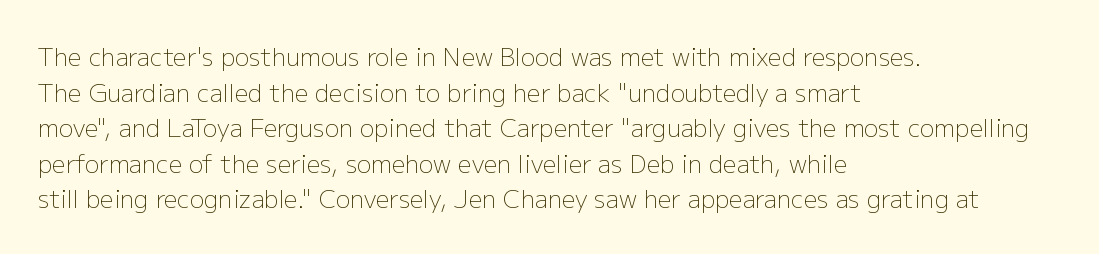
{"italic": "no", "bold": "no", "underline": "no", "align": "left", "line_spacing": "normal", "line_spacing_ratio": 1.48, "letter_spacing": "normal", "letter_spacing_em": 0.0, "glyph_px": 24}
